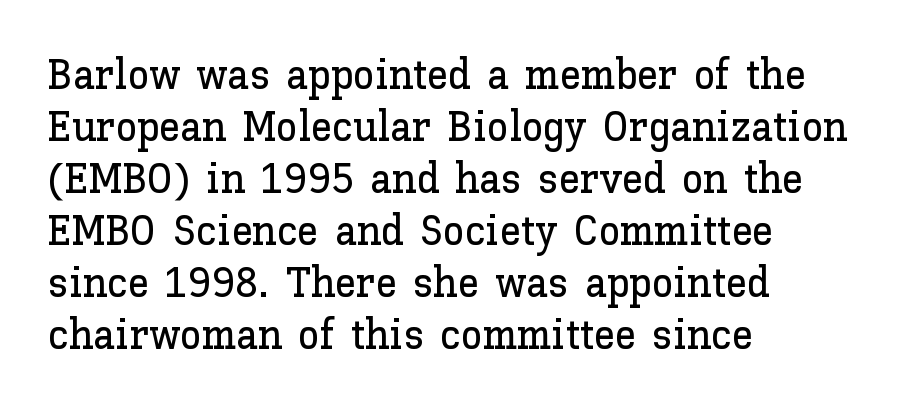
Q: Is the text italic (slanted)? A: No, it is upright.
Q: Is the text underlined? A: No.
Q: How is the paragraph aligned? A: Left-aligned.
Q: Is the spacing between letters normal or unusually wide? A: Normal.
Q: Width (condensed, normal, or wide)? A: Normal.
Q: Stroke contrast? A: Low.
Q: x-height? A: Medium.
Q: Monospaced? A: No.
